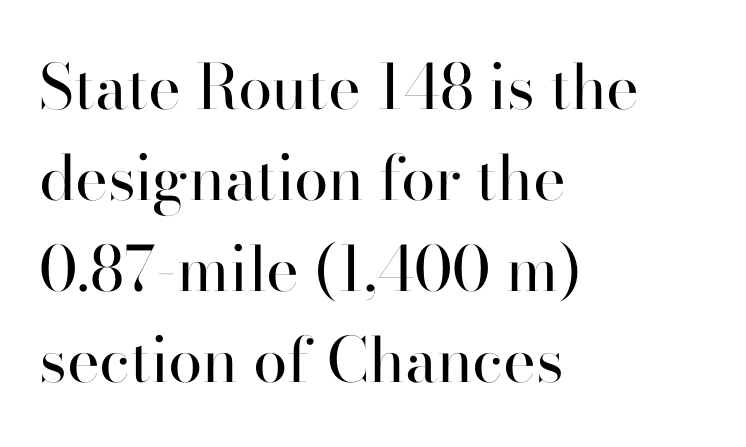
{"serif": "no", "italic": "no", "bold": "no", "weight": "regular", "width": "normal", "stroke_contrast": "high", "x_height": "small", "monospaced": "no", "underline": "no", "align": "left", "line_spacing": "normal", "line_spacing_ratio": 1.47, "letter_spacing": "normal", "letter_spacing_em": 0.0, "glyph_px": 62}
